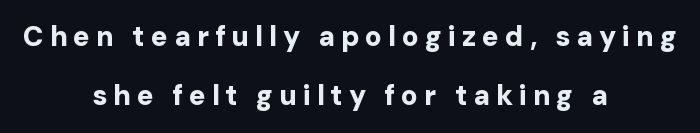
The image shows 28 px bold sans-serif type, upright; set centered, loose line spacing (2.11x), unusually wide letter spacing (+0.21 em), not underlined; low stroke contrast and a medium x-height.
